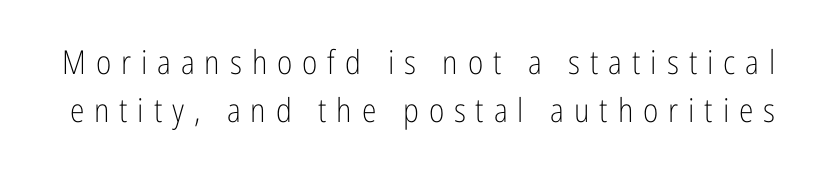
{"serif": "no", "italic": "no", "bold": "no", "weight": "light", "width": "condensed", "stroke_contrast": "low", "x_height": "medium", "monospaced": "no", "underline": "no", "line_spacing": "normal", "line_spacing_ratio": 1.44, "letter_spacing": "wide", "letter_spacing_em": 0.3, "glyph_px": 33}
